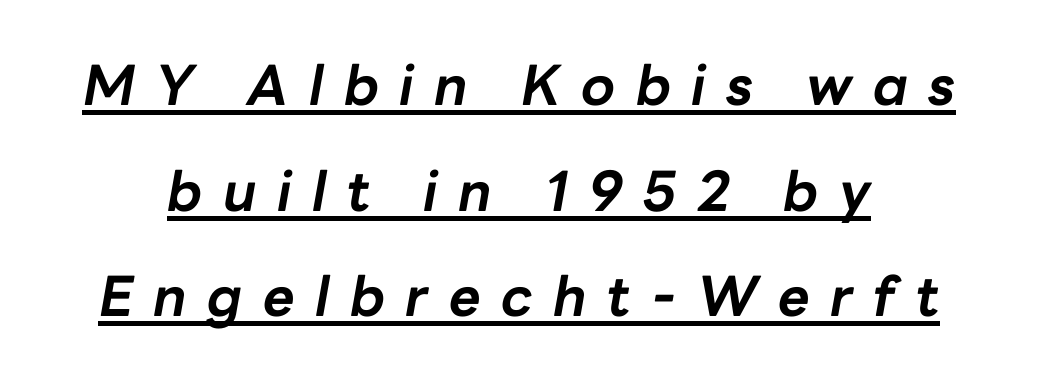
{"italic": "yes", "lean": "right", "slant_degrees": 10, "bold": "yes", "weight": "bold", "width": "normal", "stroke_contrast": "low", "x_height": "medium", "monospaced": "no", "underline": "yes", "line_spacing": "loose", "line_spacing_ratio": 1.92, "letter_spacing": "wide", "letter_spacing_em": 0.37, "glyph_px": 55}
